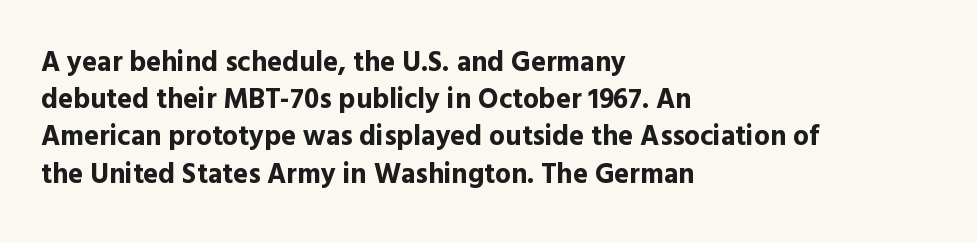
{"serif": "no", "italic": "no", "bold": "yes", "weight": "bold", "width": "normal", "x_height": "medium", "monospaced": "no", "underline": "no", "align": "left", "line_spacing": "normal", "line_spacing_ratio": 1.33, "letter_spacing": "normal", "letter_spacing_em": 0.0, "glyph_px": 28}
